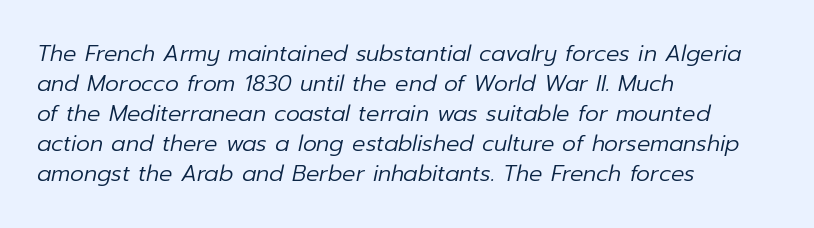
The image shows 22 px text type, italic (leaning right); set left-aligned, normal line spacing (1.36x), normal letter spacing, not underlined.
